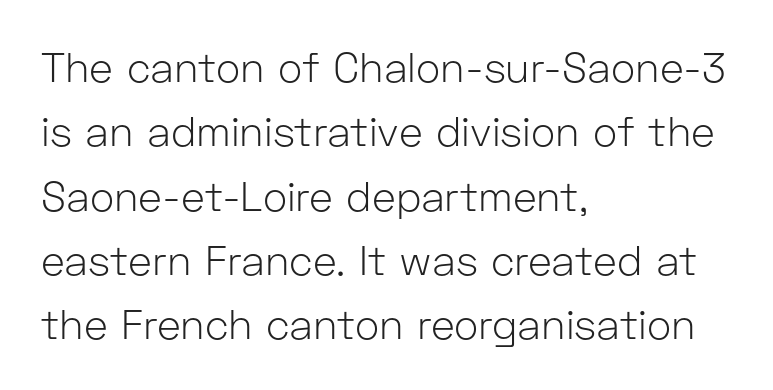
If you drew a line through each stem, it would be perfectly vertical. Examine the stroke ends and you'll find no serifs. Type without underlining. Counters stay open thanks to moderate or lighter strokes. Line starts are locked; line ends wander.
